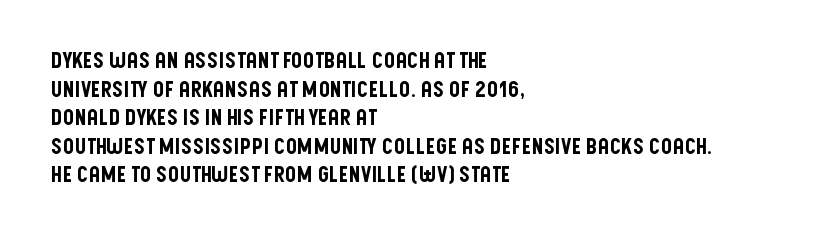
A normal amount of white space separates one row of letters from the next. Unmarked baselines from the first word to the last. These lines were composed using upright roman letters. Compared with typical body copy, the letter spacing here is the same. Line beginnings align vertically; line endings do not.
